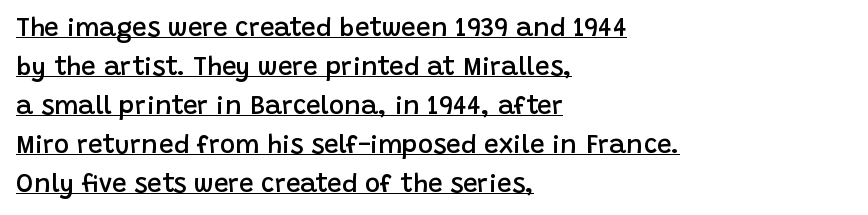
The image shows 26 px text type, upright; set left-aligned, normal line spacing (1.5x), normal letter spacing, underlined.
